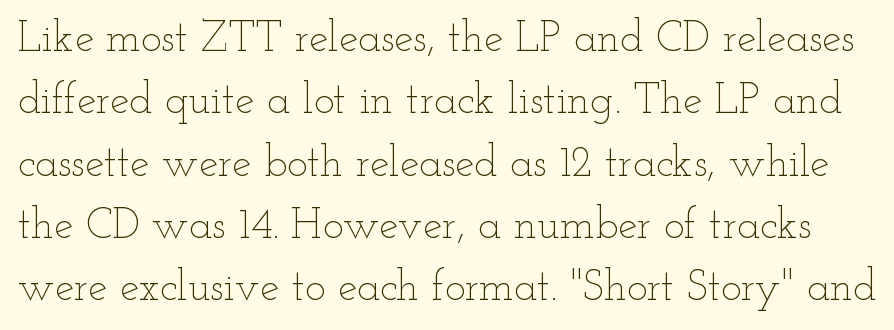
{"italic": "no", "bold": "no", "weight": "thin", "width": "wide", "stroke_contrast": "low", "x_height": "small", "monospaced": "no", "underline": "no", "line_spacing": "normal", "line_spacing_ratio": 1.45, "letter_spacing": "normal", "letter_spacing_em": 0.0, "glyph_px": 43}
